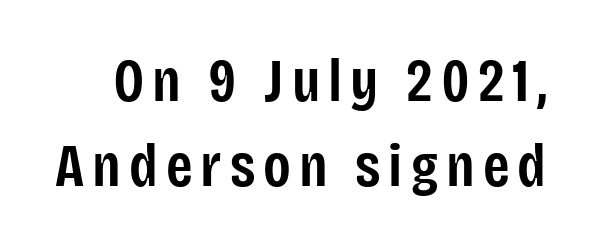
The image shows 61 px semibold, condensed sans-serif type, upright; set normal line spacing (1.39x), not underlined; low stroke contrast and a large x-height.
